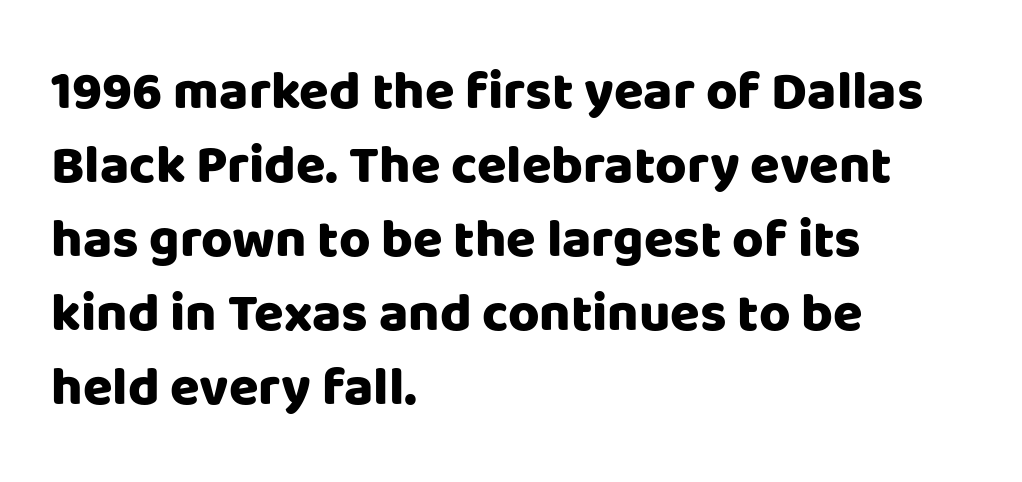
Q: Is the text bold? A: Yes.
Q: Is the text italic (slanted)? A: No, it is upright.
Q: Is the typeface a serif or a sans-serif typeface? A: Sans-serif.
Q: Is the text underlined? A: No.
Q: How is the paragraph aligned? A: Left-aligned.
Q: Is the spacing between letters normal or unusually wide? A: Normal.
Q: Is the spacing between lines tight, normal or loose? A: Normal.
Q: Width (condensed, normal, or wide)? A: Normal.
Q: Stroke contrast? A: Low.
Q: x-height? A: Large.
Q: Monospaced? A: No.
